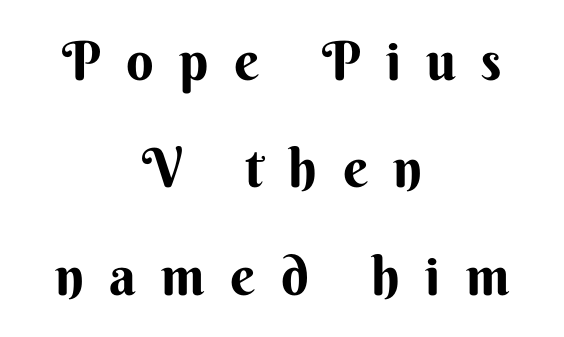
Q: Is the text bold? A: Yes.
Q: Is the text italic (slanted)? A: No, it is upright.
Q: Is the typeface a serif or a sans-serif typeface? A: Sans-serif.
Q: Is the text underlined? A: No.
Q: How is the paragraph aligned? A: Centered.
Q: Is the spacing between letters normal or unusually wide? A: Unusually wide.
Q: Is the spacing between lines tight, normal or loose? A: Loose.
Q: Width (condensed, normal, or wide)? A: Normal.
Q: Stroke contrast? A: Medium.
Q: x-height? A: Small.
Q: Monospaced? A: No.
